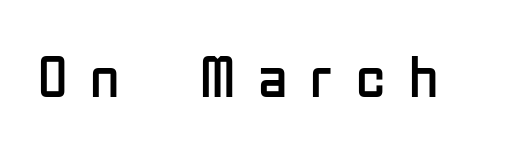
Unmarked baselines from the first word to the last. Loose tracking; the words dissolve into strings of separated letters. Letters have the restrained weight of plain body copy at most. Each letter keeps its own natural width here, so spacing adapts to shape. Every character sits straight up, as roman type does. Note: no serifs on the glyphs.
